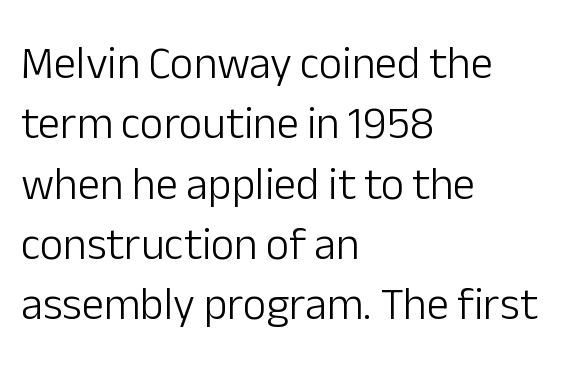
Note: no serifs on the glyphs. This sample has the flowing, uneven cadence of proportional lettering. A typesetter would call this zero additional tracking. Just letters on the line, the space beneath them empty. Summary of weight: not heavy and not bold.
